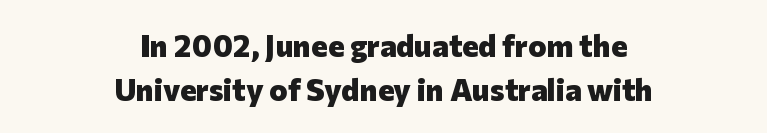
The image shows 31 px heavy sans-serif type, upright; set centered, normal line spacing (1.41x), normal letter spacing, not underlined; low stroke contrast and a medium x-height.
